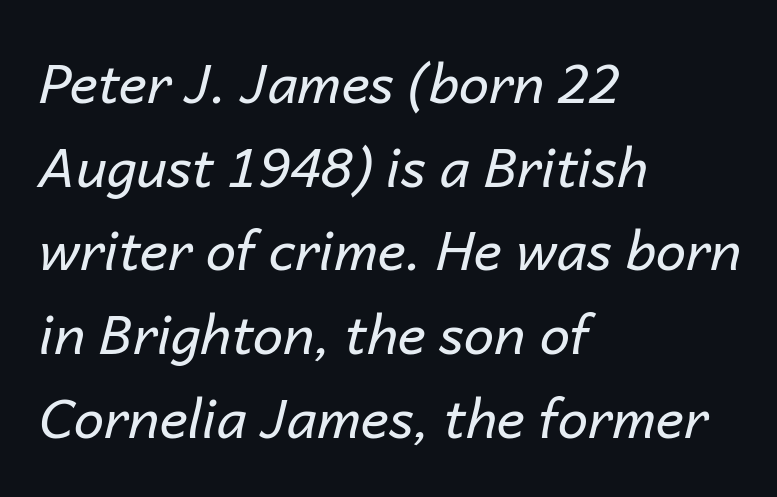
The gap between lines stays unmarked. A typesetter would call this proportional, since set widths differ per character. Rendered with sloped, italic letterforms. Normally led — the rows are evenly, conventionally spaced. Here the glyphs are tracked normally, forming tight word shapes. A quiet, ordinary-to-light weight characterises the typeface.
